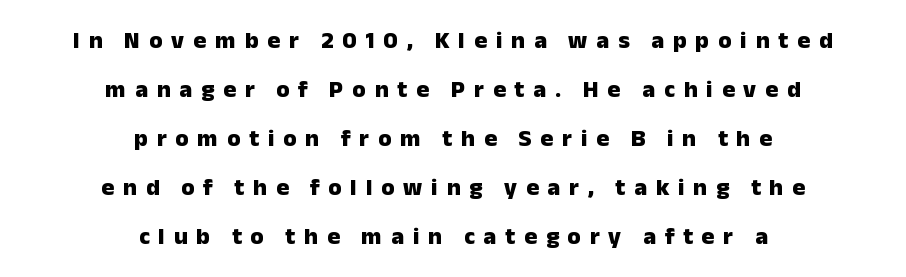
Q: Is the text bold? A: Yes.
Q: Is the text italic (slanted)? A: No, it is upright.
Q: Is the text underlined? A: No.
Q: How is the paragraph aligned? A: Centered.
Q: Is the spacing between letters normal or unusually wide? A: Unusually wide.
Q: Is the spacing between lines tight, normal or loose? A: Loose.
